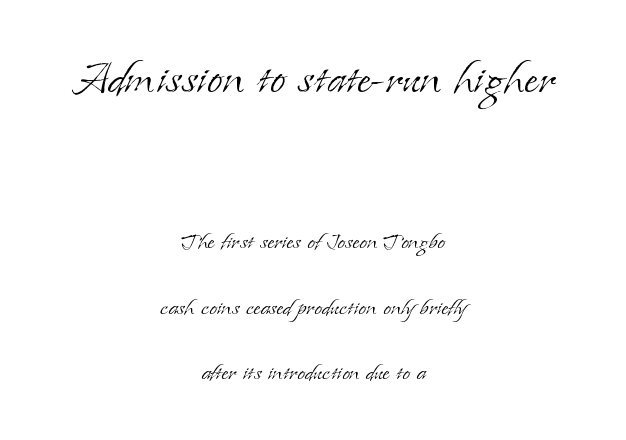
Summary of weight: not heavy and not bold. Note: serifs present on the glyphs. Type without underlining. These lines are rendered in a variable-pitch font. Visually the block forms a symmetrical silhouette, jagged on both flanks. Airy leading.
